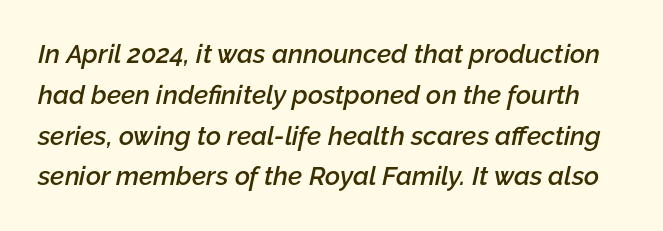
Whoever set this chose a conventional vertical rhythm. The rendering uses a semibold face; strokes are thickened but not to full bold. Quick note: italic. The horizontal fit of the characters is conventional and even.
